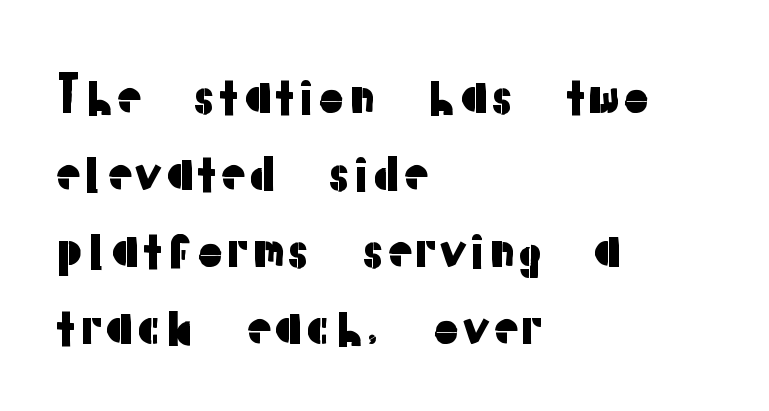
Q: Is the text italic (slanted)? A: No, it is upright.
Q: Is the typeface a serif or a sans-serif typeface? A: Sans-serif.
Q: Is the text underlined? A: No.
Q: How is the paragraph aligned? A: Left-aligned.
Q: Is the spacing between letters normal or unusually wide? A: Normal.
Q: Is the spacing between lines tight, normal or loose? A: Normal.
Q: Width (condensed, normal, or wide)? A: Normal.
Q: Stroke contrast? A: Low.
Q: x-height? A: Medium.
Q: Monospaced? A: No.
